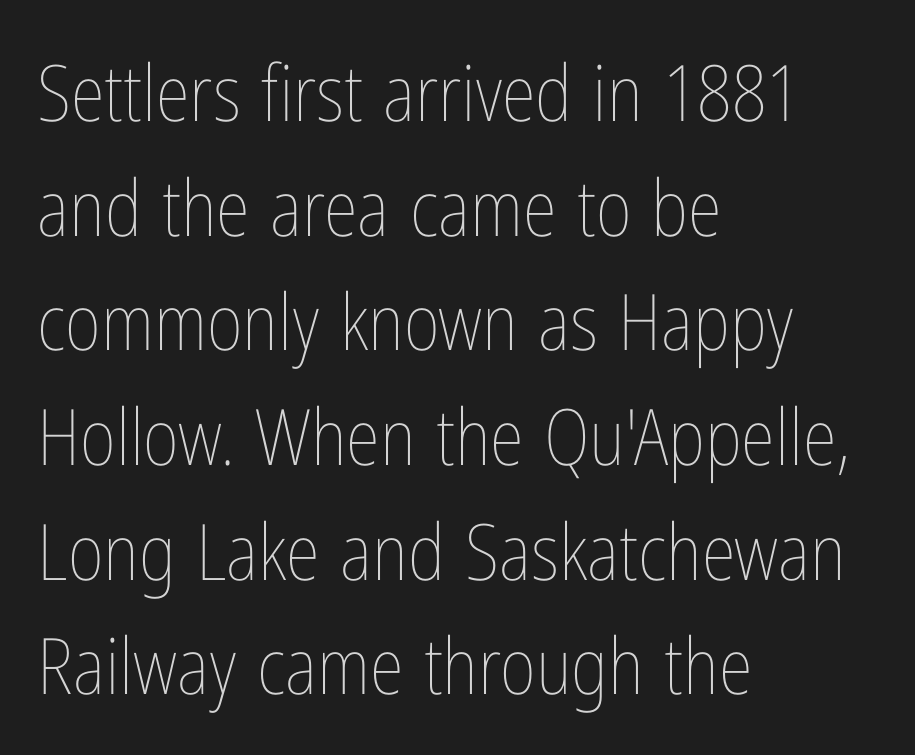
The image shows 78 px thin, condensed type, upright; set left-aligned, normal line spacing (1.47x), normal letter spacing, not underlined; low stroke contrast and a medium x-height.
